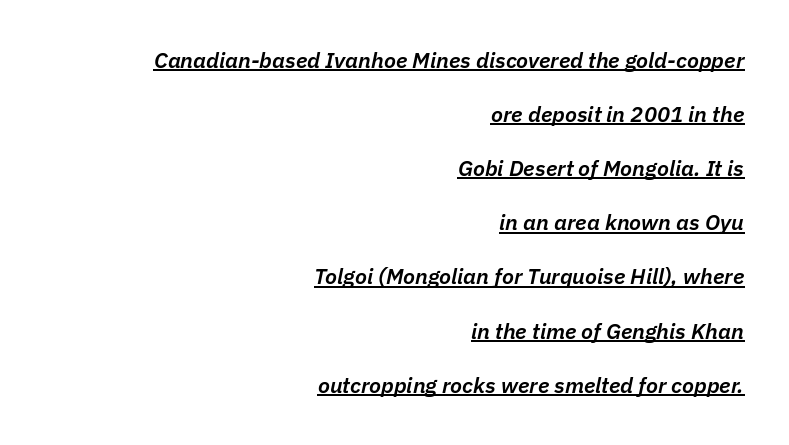
{"italic": "yes", "lean": "right", "slant_degrees": 11, "bold": "semi", "underline": "yes", "align": "right", "line_spacing": "loose", "line_spacing_ratio": 2.46, "letter_spacing": "normal", "letter_spacing_em": 0.0, "glyph_px": 22}
